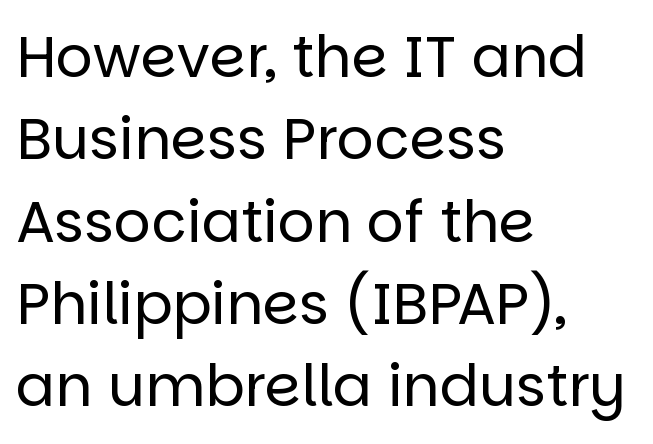
The image shows 58 px regular-weight sans-serif type, upright; set left-aligned, normal line spacing (1.42x), normal letter spacing, not underlined; low stroke contrast and a large x-height.
